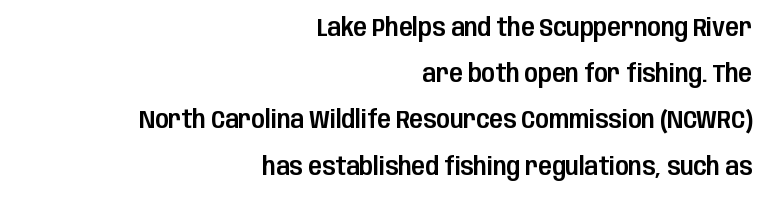
Clear beneath every line of the passage. This rendering uses right alignment, leaving the left contour irregular. Glyph-to-glyph distance matches everyday printed text. A roman cut, with each character standing at attention.
